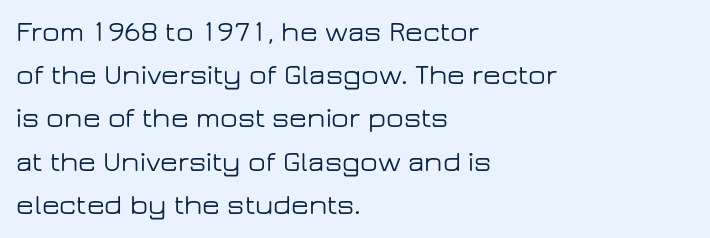
Grotesque or geometric, the face here clearly has no serifs. The glyphs are unaccompanied by any horizontal stroke below them. A typesetter would mark this as roman, not italic. This sample uses plain, unmodified letter spacing. Compared with typical paragraphs, the rows here are spaced about the same. You could not count columns in this text — the font is proportionally spaced.
